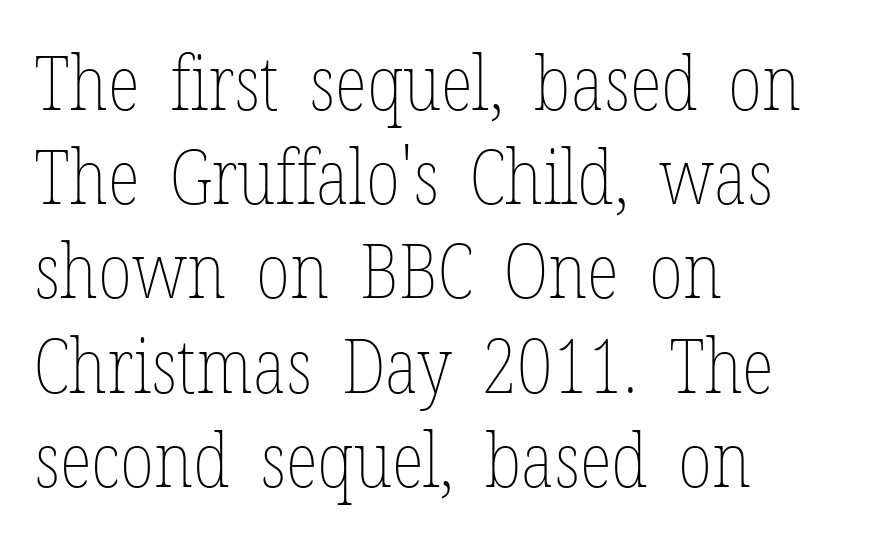
Lines of text with bare space underneath. Left-aligned paragraph, ragged on the right. These lines are rendered in a variable-pitch font. The weight tops out at a normal text grade.
